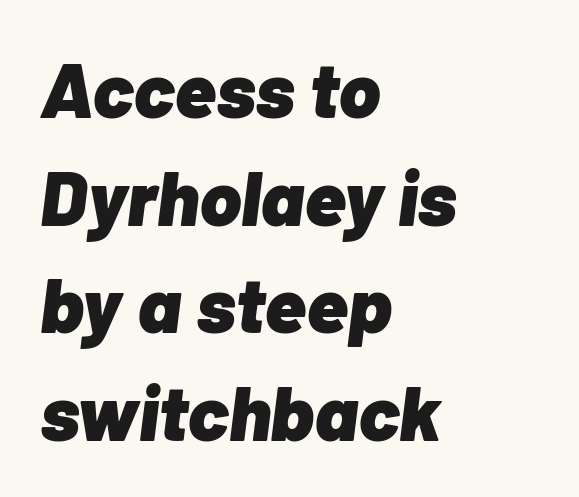
Q: Is the text bold? A: Yes.
Q: Is the text italic (slanted)? A: Yes, it leans right by about 7 degrees.
Q: Is the text underlined? A: No.
Q: How is the paragraph aligned? A: Left-aligned.
Q: Is the spacing between letters normal or unusually wide? A: Normal.
Q: Is the spacing between lines tight, normal or loose? A: Normal.
Q: Width (condensed, normal, or wide)? A: Normal.
Q: Stroke contrast? A: Low.
Q: x-height? A: Medium.
Q: Monospaced? A: No.
